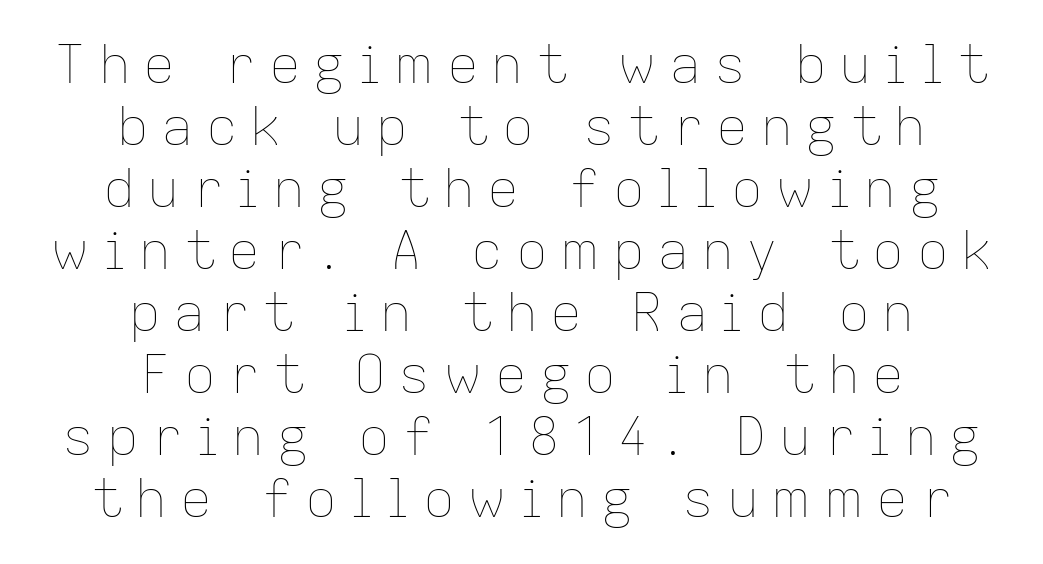
Q: Is the text bold? A: No.
Q: Is the text italic (slanted)? A: No, it is upright.
Q: Is the text underlined? A: No.
Q: How is the paragraph aligned? A: Centered.
Q: Is the spacing between letters normal or unusually wide? A: Unusually wide.
Q: Width (condensed, normal, or wide)? A: Normal.
Q: Stroke contrast? A: Low.
Q: x-height? A: Medium.
Q: Monospaced? A: No.
